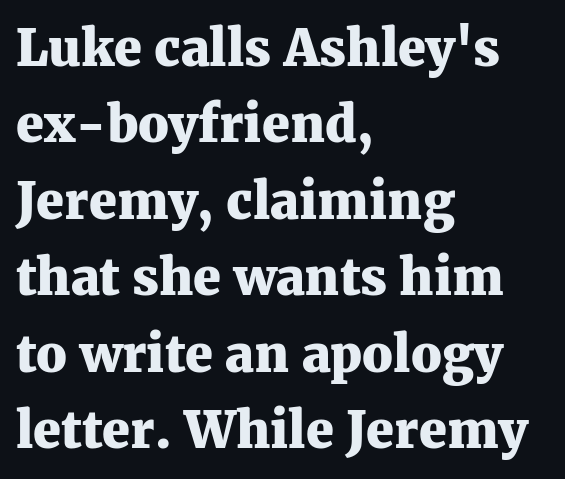
{"serif": "yes", "italic": "no", "bold": "yes", "weight": "heavy", "width": "normal", "stroke_contrast": "medium", "x_height": "medium", "monospaced": "no", "underline": "no", "align": "left", "line_spacing": "normal", "line_spacing_ratio": 1.53, "letter_spacing": "normal", "letter_spacing_em": 0.0, "glyph_px": 50}
